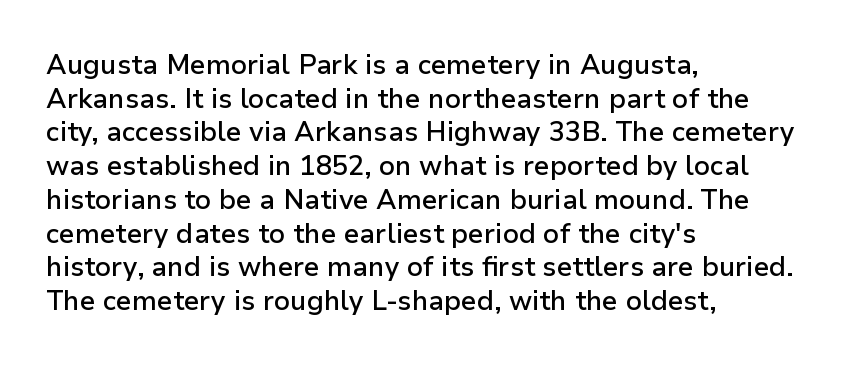
{"italic": "no", "bold": "semi", "underline": "no", "align": "left", "line_spacing": "normal", "line_spacing_ratio": 1.25, "letter_spacing": "normal", "letter_spacing_em": 0.0, "glyph_px": 27}
